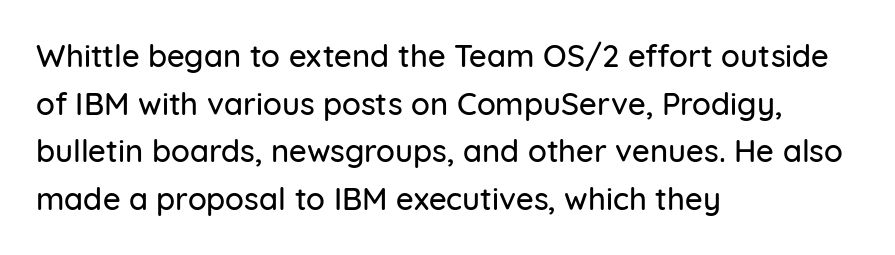
{"serif": "no", "italic": "no", "width": "normal", "stroke_contrast": "low", "x_height": "medium", "monospaced": "no", "underline": "no", "align": "left", "line_spacing": "normal", "line_spacing_ratio": 1.54, "letter_spacing": "normal", "letter_spacing_em": 0.0, "glyph_px": 31}
